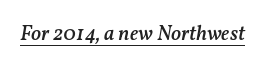
Q: Is the text bold? A: Semi-bold.
Q: Is the text italic (slanted)? A: Yes, it leans right by about 11 degrees.
Q: Is the text underlined? A: Yes.
Q: Is the spacing between letters normal or unusually wide? A: Normal.
